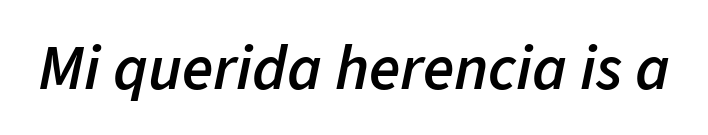
The face used here is a semibold: visibly heavier than regular, lighter than bold. An italicized treatment has been applied to the whole sample. The face used here is proportionally spaced, like ordinary book or web type. What stands out about the letter spacing? Nothing — it is the standard amount.
